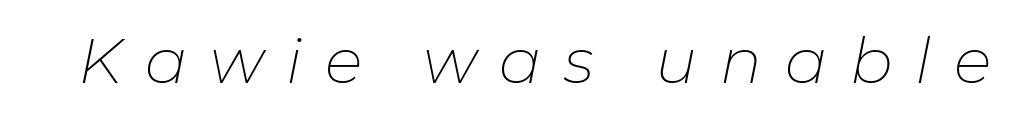
Q: Is the text bold? A: No.
Q: Is the text italic (slanted)? A: Yes, it leans right by about 11 degrees.
Q: Is the text underlined? A: No.
Q: Is the spacing between letters normal or unusually wide? A: Unusually wide.
Q: Width (condensed, normal, or wide)? A: Normal.
Q: Stroke contrast? A: Low.
Q: x-height? A: Medium.
Q: Monospaced? A: No.
